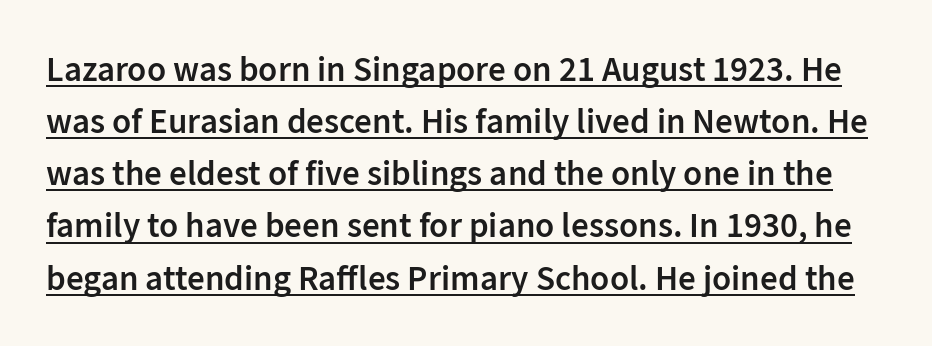
The face used here is rendered with its standard letterfit. In designer terms, the underline attribute is active on this setting. The passage shown is typed in a proportional face where columns would drift. The rendering uses a semibold face; strokes are thickened but not to full bold. Are there feet on the stems? There aren't — it's a sans. Rows of type keep a routine distance in the vertical direction.
